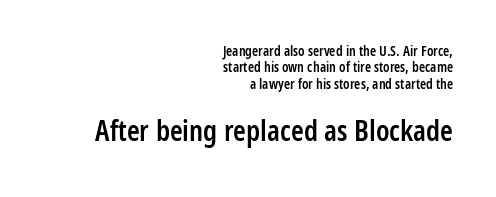
{"serif": "no", "italic": "no", "bold": "semi", "weight": "semibold", "width": "condensed", "stroke_contrast": "low", "x_height": "medium", "monospaced": "no", "underline": "no", "align": "right", "line_spacing_ratio": 1.17, "letter_spacing": "normal", "letter_spacing_em": 0.0, "larger_block": "second", "size_ratio": 2.07, "glyph_px": 29}
